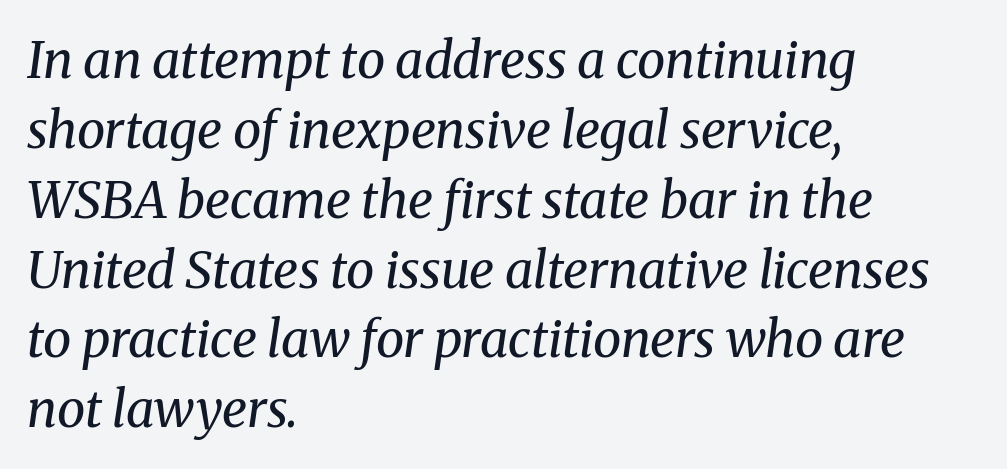
The image shows 51 px regular-weight serif type, italic (leaning right); set left-aligned, normal line spacing (1.37x), normal letter spacing, not underlined; medium stroke contrast and a medium x-height.
